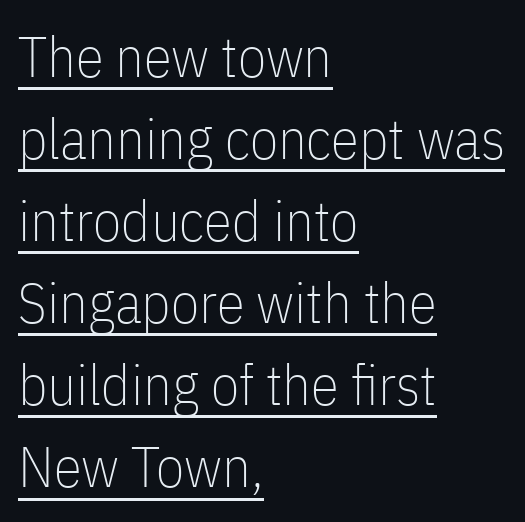
To sum up the face: it is a sans, with no serifs. This rendering leaves character spacing at its baseline value. Underline: present. The passage shown is typed in a proportional face where columns would drift. Regular leading.
